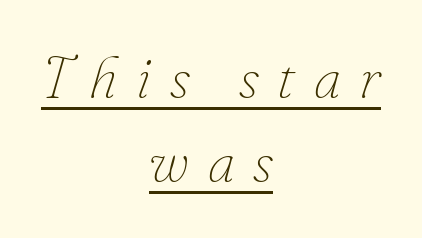
{"italic": "yes", "lean": "right", "slant_degrees": 16, "bold": "no", "weight": "thin", "width": "normal", "stroke_contrast": "low", "x_height": "small", "monospaced": "no", "underline": "yes", "align": "center", "line_spacing": "normal", "line_spacing_ratio": 1.42, "letter_spacing": "wide", "letter_spacing_em": 0.32, "glyph_px": 59}
